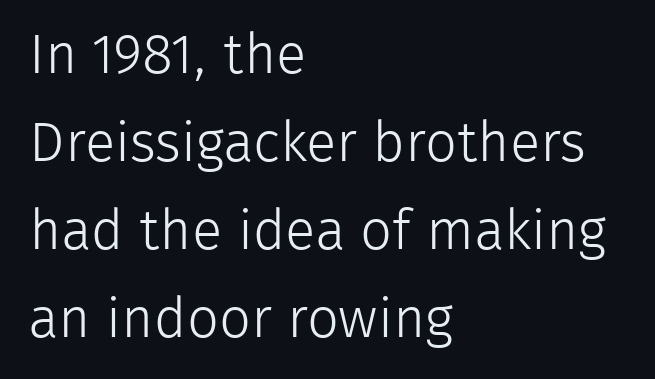
A typesetter would label this face a sans. This is roman type, the default non-slanted kind. Summary of vertical rhythm: regular, with standard interline spacing. The characters are drawn with everyday or finer stroke widths.
